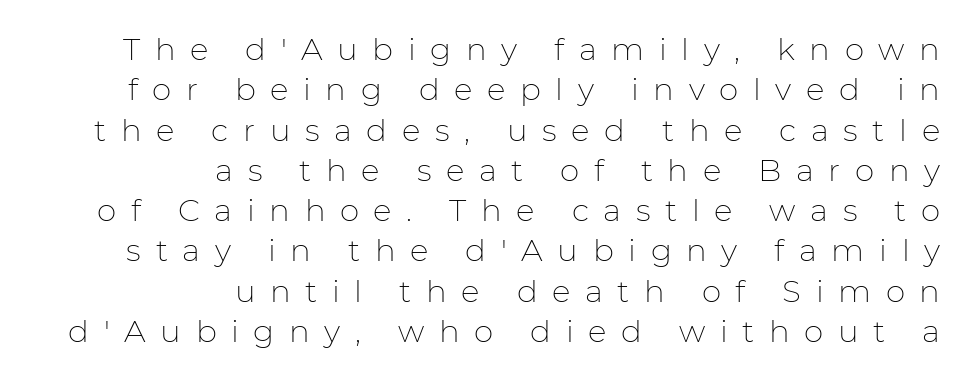
The image shows 31 px thin sans-serif type, upright; set right-aligned, normal line spacing (1.3x), unusually wide letter spacing (+0.47 em), not underlined; low stroke contrast and a medium x-height.
